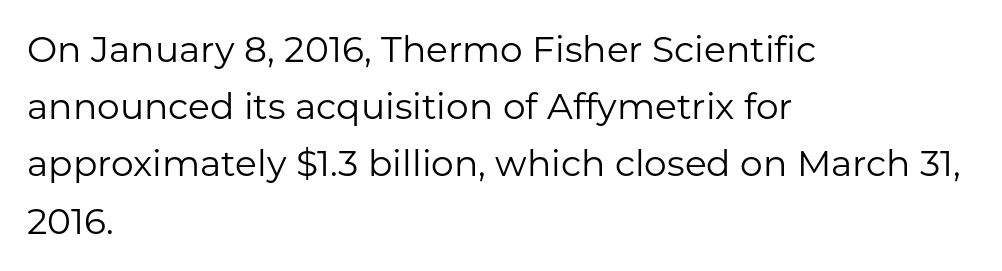
Q: Is the text bold? A: No.
Q: Is the text italic (slanted)? A: No, it is upright.
Q: Is the typeface a serif or a sans-serif typeface? A: Sans-serif.
Q: Is the text underlined? A: No.
Q: How is the paragraph aligned? A: Left-aligned.
Q: Is the spacing between letters normal or unusually wide? A: Normal.
Q: Is the spacing between lines tight, normal or loose? A: Normal.
Q: Width (condensed, normal, or wide)? A: Normal.
Q: Stroke contrast? A: Low.
Q: x-height? A: Medium.
Q: Monospaced? A: No.
